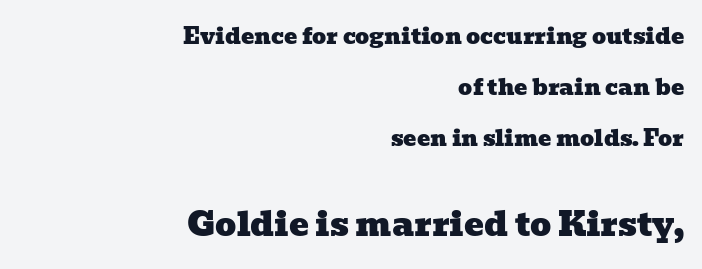
Q: Is the typeface a serif or a sans-serif typeface? A: Serif.
Q: Is the text underlined? A: No.
Q: How is the paragraph aligned? A: Right-aligned.
Q: Is the spacing between letters normal or unusually wide? A: Normal.
Q: Is the spacing between lines tight, normal or loose? A: Loose.
Q: Which block of text is set in a larger size, the first (top) or the second (bottom)? A: The second (bottom) one.
Q: Width (condensed, normal, or wide)? A: Wide.
Q: Stroke contrast? A: Low.
Q: x-height? A: Medium.
Q: Monospaced? A: No.
